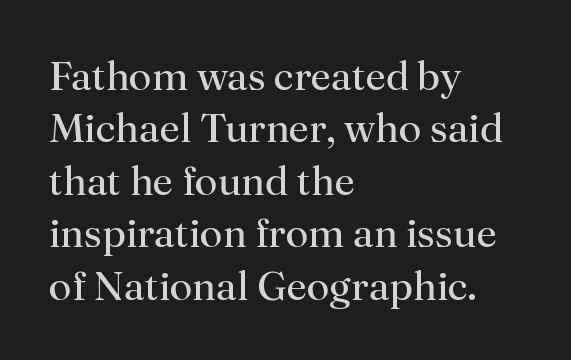
{"serif": "yes", "italic": "no", "bold": "no", "weight": "regular", "width": "normal", "stroke_contrast": "medium", "x_height": "small", "monospaced": "no", "underline": "no", "align": "left", "line_spacing": "normal", "line_spacing_ratio": 1.28, "letter_spacing": "normal", "letter_spacing_em": 0.0, "glyph_px": 41}
